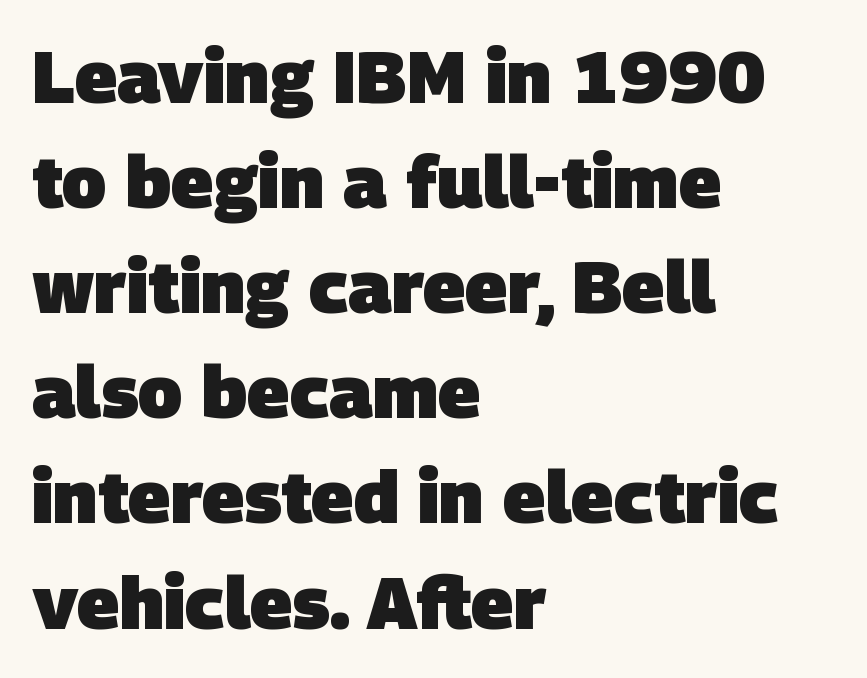
Unlike a traditional serif, this face leaves its strokes unadorned. Evenly set lines give the paragraph a standard silhouette. This sample is left-justified, so line endings fall wherever the words run out. Typesetter's note: full bold, strokes at maximum text heaviness.
